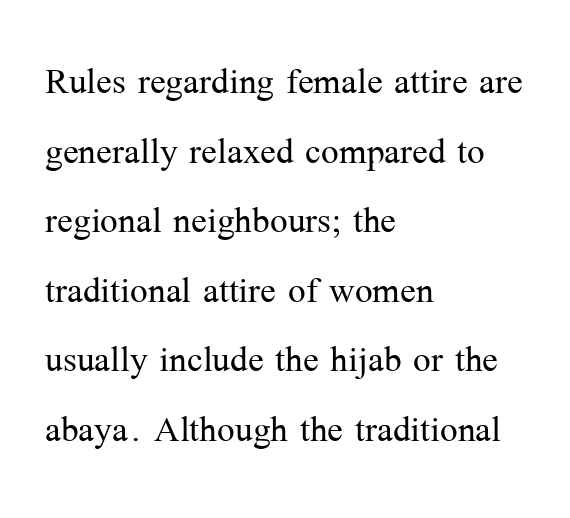
{"serif": "yes", "italic": "no", "bold": "no", "weight": "light", "width": "normal", "stroke_contrast": "medium", "x_height": "medium", "monospaced": "no", "underline": "no", "align": "left", "line_spacing": "normal", "line_spacing_ratio": 1.48, "letter_spacing": "normal", "letter_spacing_em": 0.0, "glyph_px": 47}
